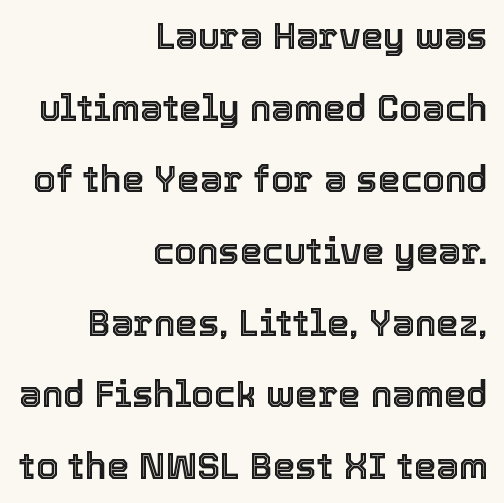
{"italic": "no", "width": "normal", "x_height": "medium", "monospaced": "no", "underline": "no", "align": "right", "line_spacing": "loose", "line_spacing_ratio": 1.99, "letter_spacing": "normal", "letter_spacing_em": 0.0, "glyph_px": 36}
